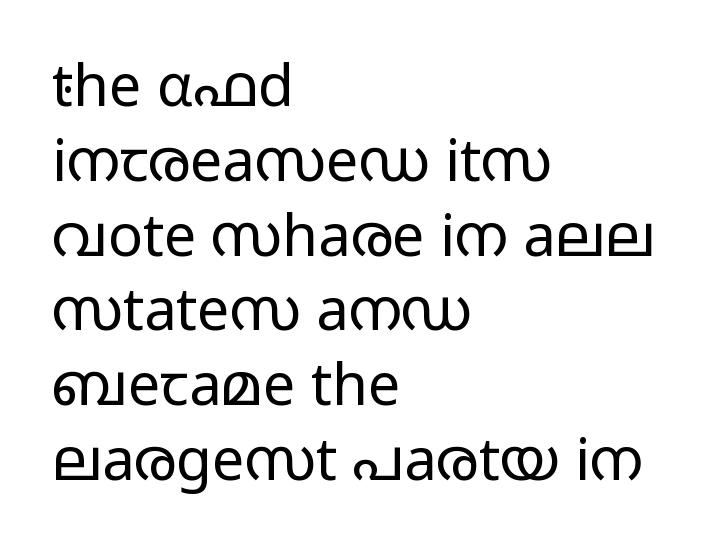
The image shows 58 px regular-weight, wide sans-serif type, upright; set left-aligned, normal line spacing (1.29x), normal letter spacing, not underlined; low stroke contrast and a medium x-height.
